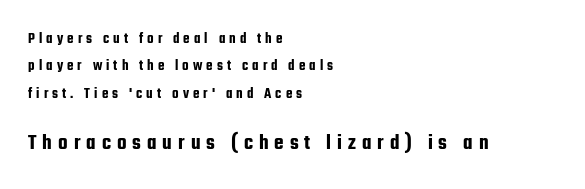
{"italic": "no", "underline": "no", "align": "left", "line_spacing_ratio": 1.82, "letter_spacing": "wide", "letter_spacing_em": 0.27, "larger_block": "second", "size_ratio": 1.47, "glyph_px": 22}
